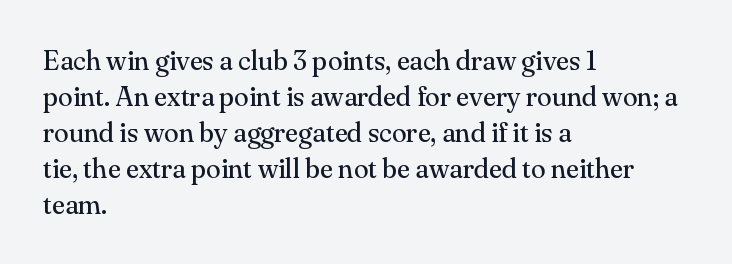
The image shows 27 px text type, upright; set left-aligned, normal line spacing (1.33x), normal letter spacing, not underlined.
